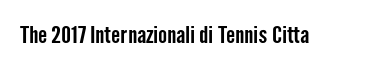
Observe the ordinary spacing: letters are neighbours, not strangers. Underline: absent. Rendered with straight, roman letterforms.
